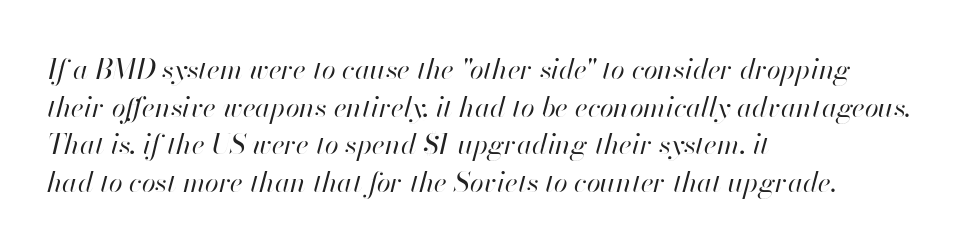
The image shows 28 px regular-weight type, italic (leaning right); set left-aligned, normal line spacing (1.34x), normal letter spacing, not underlined; high stroke contrast and a small x-height.
